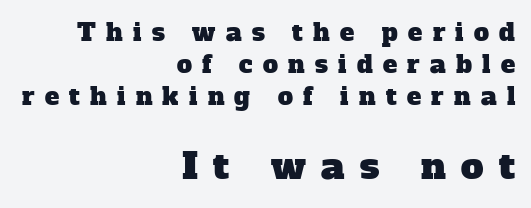
{"serif": "yes", "width": "normal", "stroke_contrast": "low", "x_height": "medium", "monospaced": "no", "underline": "no", "align": "right", "line_spacing": "normal", "line_spacing_ratio": 1.34, "letter_spacing": "wide", "letter_spacing_em": 0.43, "larger_block": "second", "size_ratio": 1.5, "glyph_px": 36}
